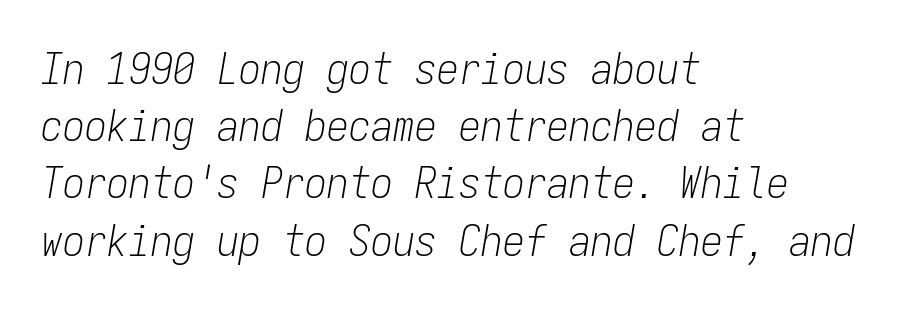
Nothing unusual about the tracking: characters are spaced as the font intends. No word sits above an underline. No letter is thick-stroked: the sample isn't bold. These lines are rendered in a fixed-pitch font.
